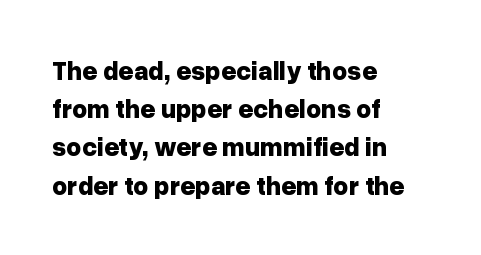
One glance says typical: line gaps are just what's usual. Students, note that the glyphs here touch the page at normal intervals. When letters stand straight like this, we call the style roman or upright. The string is rendered with underlining switched off. Casual observation: everything's shoved over to the left.
